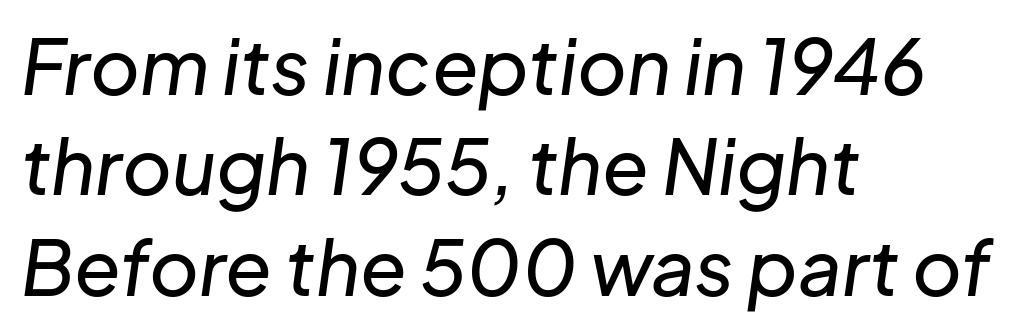
Words appear dense and cohesive because spacing is normal. Do the characters align in a grid? No, the font is proportional. Alignment: flush left. Is the type slanted? Yes — the strokes lean at a clear angle. Each new line begins a customary step beneath the previous one.
